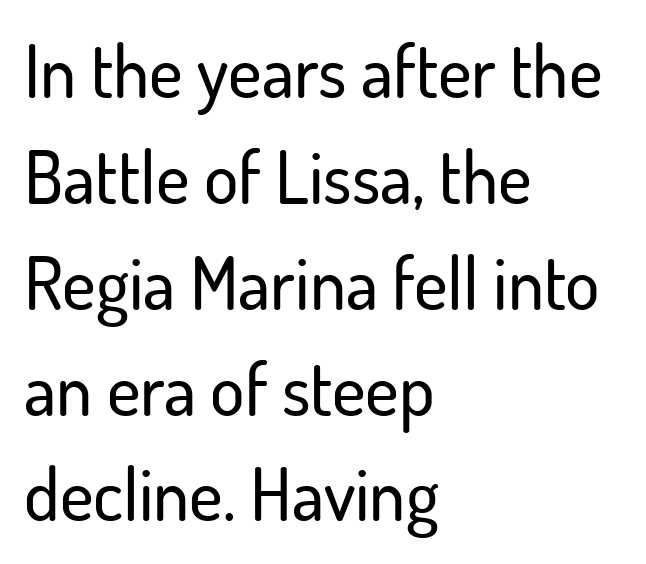
Designer's note — italics off, roman on. These lines are rendered in a variable-pitch font. No feet cap the strokes, marking this as sans-serif type. Words appear dense and cohesive because spacing is normal. Underline: absent.
